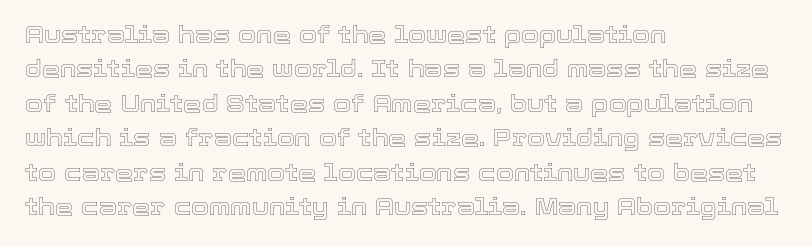
The specimen omits any rule beneath the text block's lines. The line-height multiplier appears to be the usual default. Posture: upright roman. The letters sit at their default tracking, neither squeezed nor spread.
